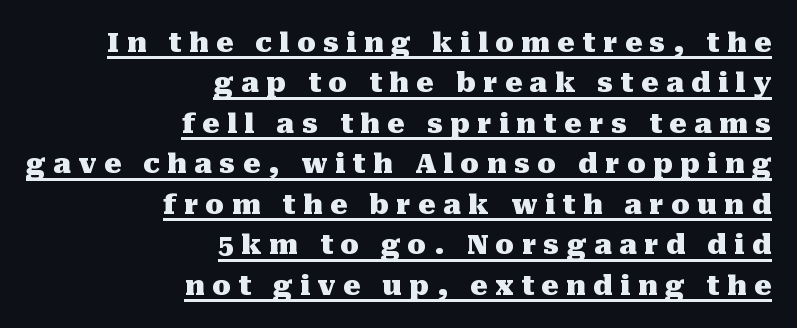
The specimen includes a rule beneath the text block's lines. Style check: upright. What's the leading like? Ordinary, nothing unusual. Visually the block forms a straight wall on the right and a jagged coastline on the left. Inter-character spacing is expanded well beyond the font's built-in metrics. Emphasis by weight is at full strength: bold.
